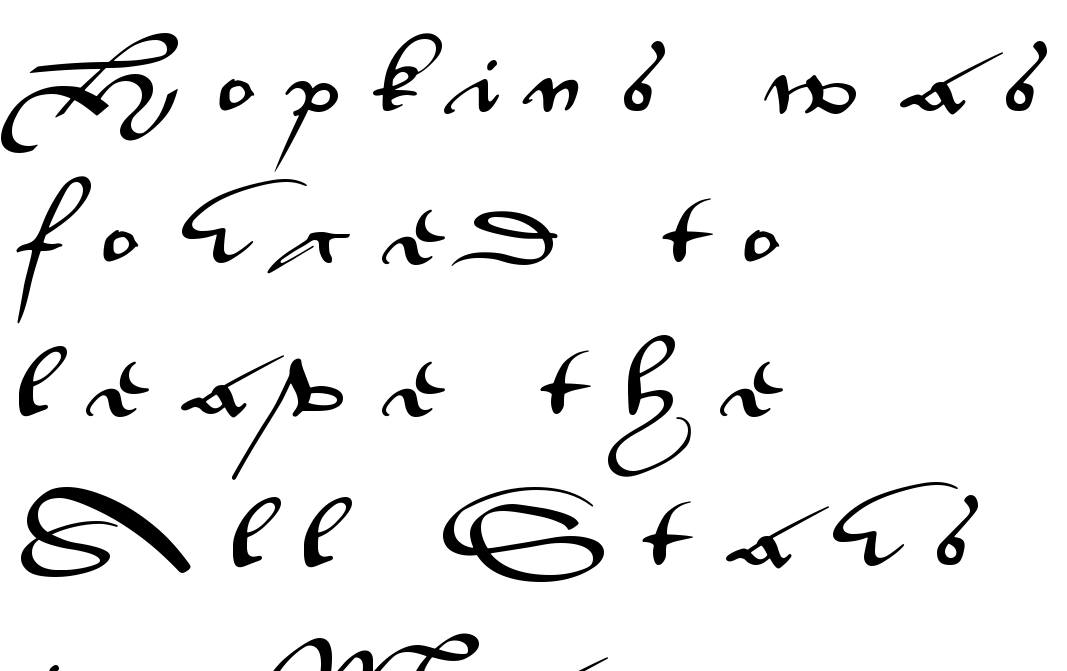
{"serif": "no", "width": "wide", "stroke_contrast": "medium", "x_height": "small", "monospaced": "no", "underline": "no", "align": "left", "line_spacing": "loose", "line_spacing_ratio": 1.94, "letter_spacing": "wide", "letter_spacing_em": 0.49, "glyph_px": 78}
